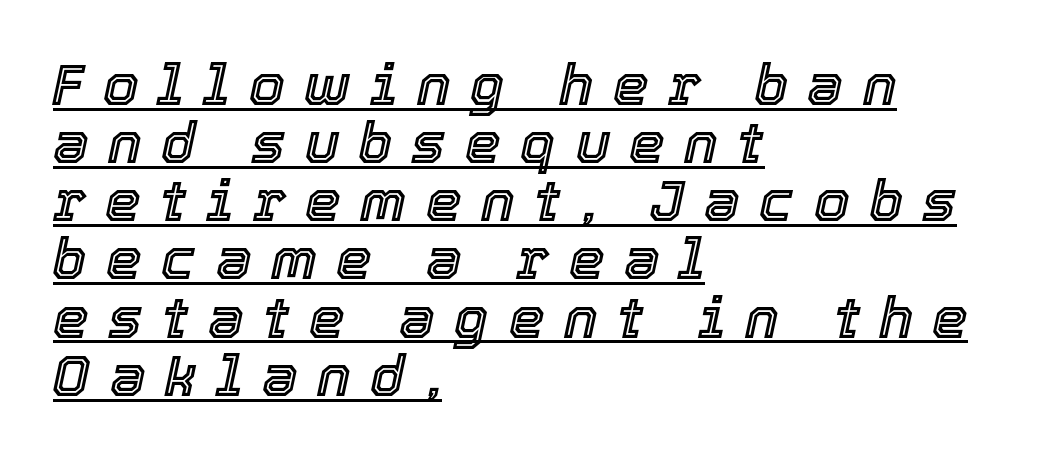
{"italic": "yes", "lean": "right", "slant_degrees": 12, "width": "normal", "x_height": "medium", "monospaced": "no", "underline": "yes", "align": "left", "line_spacing": "tight", "line_spacing_ratio": 1.02, "letter_spacing": "wide", "letter_spacing_em": 0.34, "glyph_px": 57}
